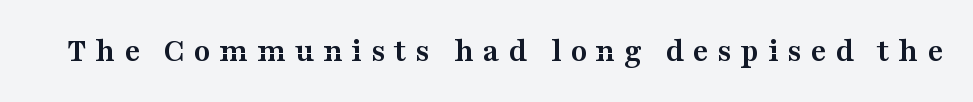
{"serif": "yes", "italic": "no", "bold": "yes", "weight": "semibold", "width": "wide", "stroke_contrast": "medium", "x_height": "medium", "monospaced": "no", "underline": "no", "letter_spacing": "wide", "letter_spacing_em": 0.25, "glyph_px": 34}
